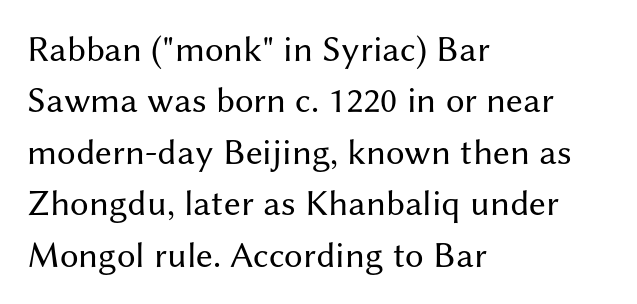
Q: Is the text bold? A: No.
Q: Is the text italic (slanted)? A: No, it is upright.
Q: Is the typeface a serif or a sans-serif typeface? A: Sans-serif.
Q: Is the text underlined? A: No.
Q: How is the paragraph aligned? A: Left-aligned.
Q: Is the spacing between letters normal or unusually wide? A: Normal.
Q: Is the spacing between lines tight, normal or loose? A: Normal.
Q: Width (condensed, normal, or wide)? A: Normal.
Q: Stroke contrast? A: Medium.
Q: x-height? A: Medium.
Q: Monospaced? A: No.
